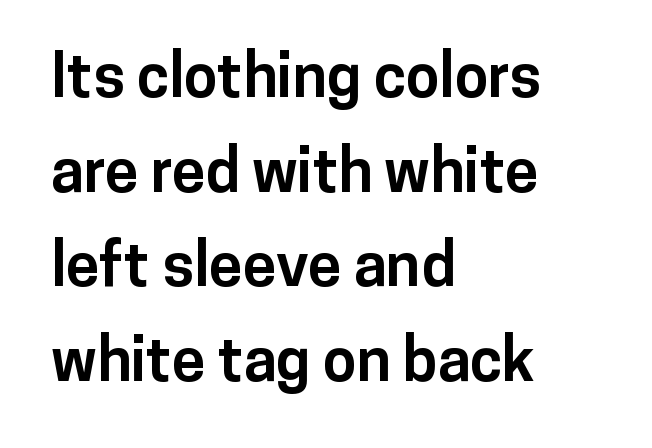
The letterforms sit shoulder to shoulder at normal distance. Does the weight exceed regular? Yes, all the way to bold. Note: no serifs on the glyphs. Horizontally, the lines are justified to the leading edge only. The gap between lines stays unmarked.
